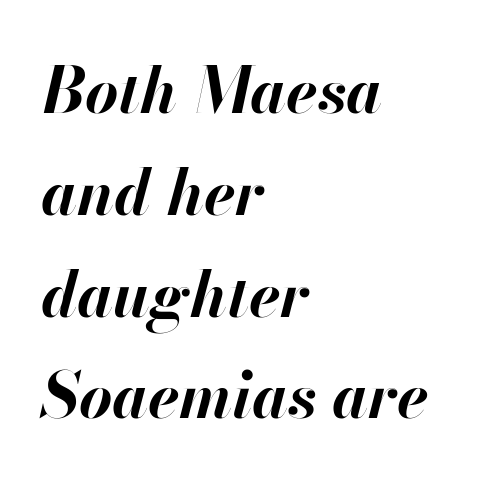
Characters follow at the spacing the type designer built in. Lines of text with bare space underneath. Notice how thick the strokes are: this is what a full bold looks like. The setting favours the left margin, as ordinary paragraphs usually do. Compared with typical paragraphs, the rows here are spaced about the same. The axis of the letterforms is tilted away from vertical.
